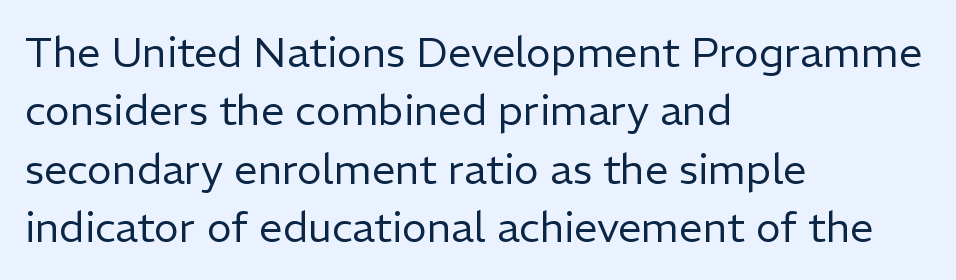
The image shows 42 px regular-weight sans-serif type, upright; set left-aligned, normal line spacing (1.39x), normal letter spacing, not underlined; low stroke contrast and a medium x-height.
